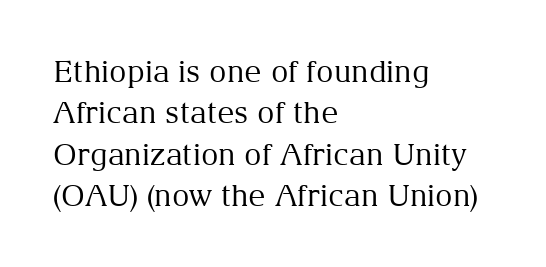
{"serif": "yes", "italic": "no", "bold": "no", "weight": "regular", "width": "normal", "stroke_contrast": "medium", "x_height": "medium", "monospaced": "no", "underline": "no", "align": "left", "line_spacing": "normal", "line_spacing_ratio": 1.38, "letter_spacing": "normal", "letter_spacing_em": 0.0, "glyph_px": 30}
